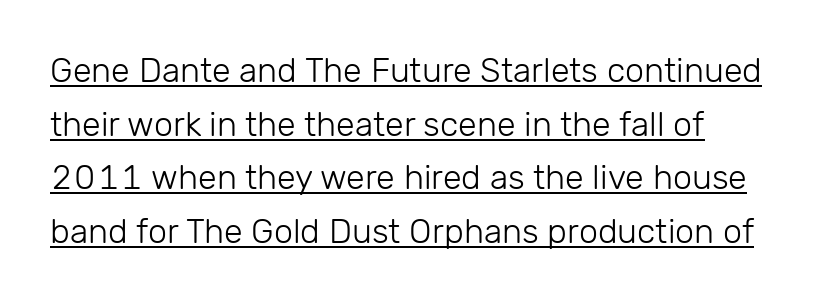
Each word holds together tightly as a unit, with standard inter-letter gaps. Spacing verdict: proportional, widths tailored to each character. Horizontally, the lines are justified to the leading edge only. Each new line begins a customary step beneath the previous one.
